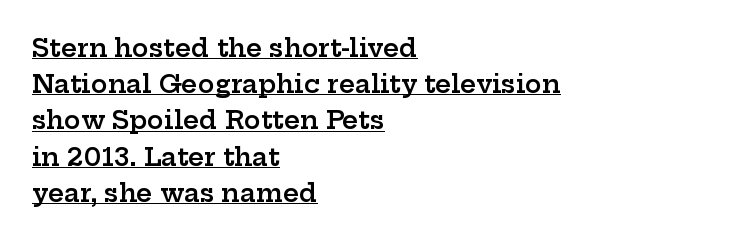
The lines in this sample share a left origin and differ only in where they stop. Letter spacing: default. Caption: semibold face, moderately heavy strokes. No italicization has been applied; the sample stays upright.
